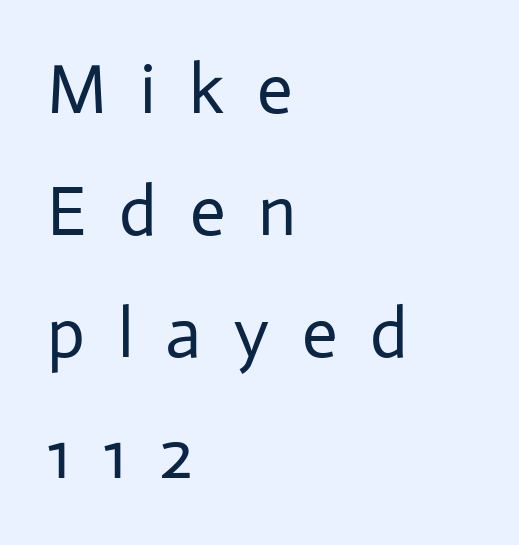
Stem width sits at or under what a default text font uses. The face used here is a sans, in the tradition of grotesques and geometrics. The specimen reads as upright at a glance. Do the characters align in a grid? No, the font is proportional.
